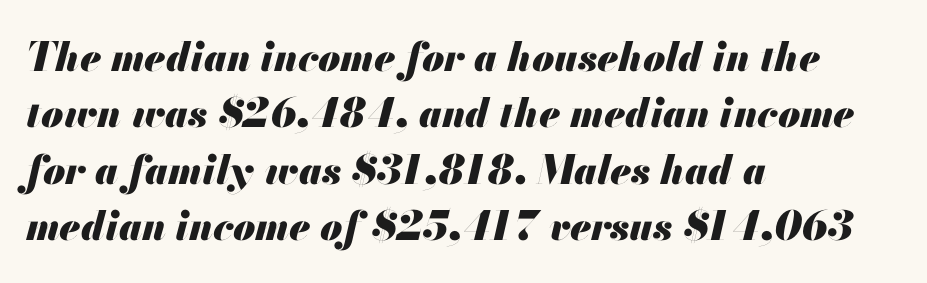
{"italic": "yes", "lean": "right", "slant_degrees": 13, "bold": "yes", "weight": "heavy", "width": "normal", "stroke_contrast": "medium", "x_height": "small", "monospaced": "no", "underline": "no", "align": "left", "line_spacing": "normal", "line_spacing_ratio": 1.41, "letter_spacing": "normal", "letter_spacing_em": 0.0, "glyph_px": 40}
